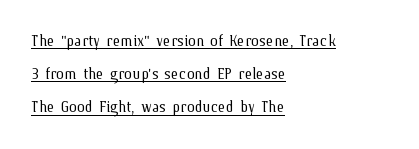
{"italic": "no", "bold": "no", "underline": "yes", "align": "left", "line_spacing": "normal", "line_spacing_ratio": 1.66, "letter_spacing": "normal", "letter_spacing_em": 0.0, "glyph_px": 20}
